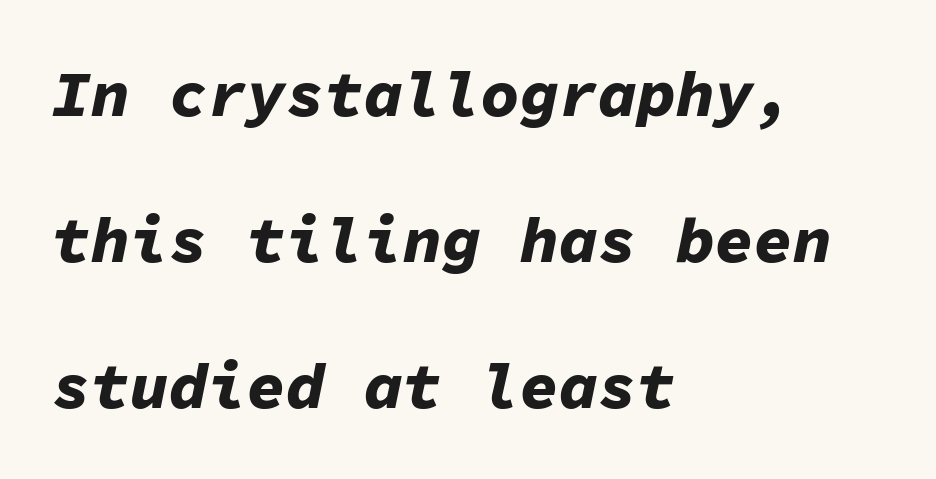
The image shows 65 px bold type, italic (leaning right), monospaced; set left-aligned, loose line spacing (2.25x), normal letter spacing, not underlined; low stroke contrast and a medium x-height.
